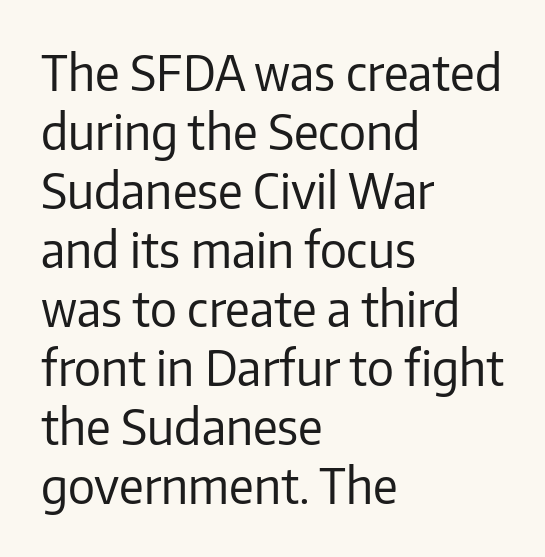
Q: Is the text bold? A: No.
Q: Is the text italic (slanted)? A: No, it is upright.
Q: Is the typeface a serif or a sans-serif typeface? A: Sans-serif.
Q: Is the text underlined? A: No.
Q: How is the paragraph aligned? A: Left-aligned.
Q: Is the spacing between letters normal or unusually wide? A: Normal.
Q: Width (condensed, normal, or wide)? A: Normal.
Q: Stroke contrast? A: Low.
Q: x-height? A: Medium.
Q: Monospaced? A: No.
